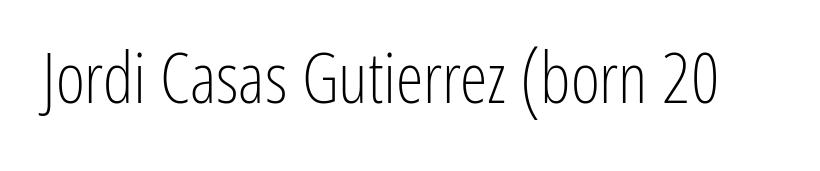
On a weight scale, this lands at 450 or below. In terms of posture, this sample is upright. Tracking value appears to be zero — textbook default spacing. Typographically, this falls in the sans-serif category. Glance below the letters and you will spot only blank space. Do the characters align in a grid? No, the font is proportional.
